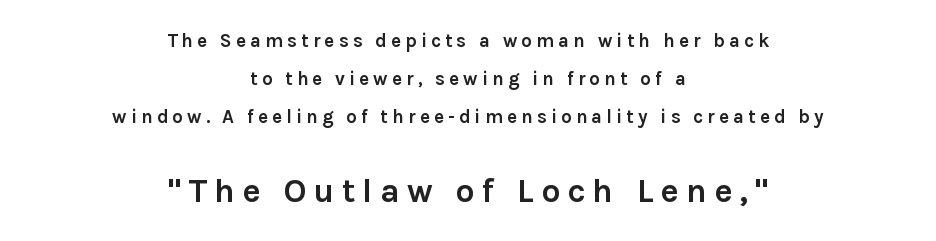
The image shows 34 px semibold sans-serif type, upright; set centered, loose line spacing (2.0x), unusually wide letter spacing (+0.21 em), not underlined; the second (bottom) block is 1.79x larger; low stroke contrast and a medium x-height.
